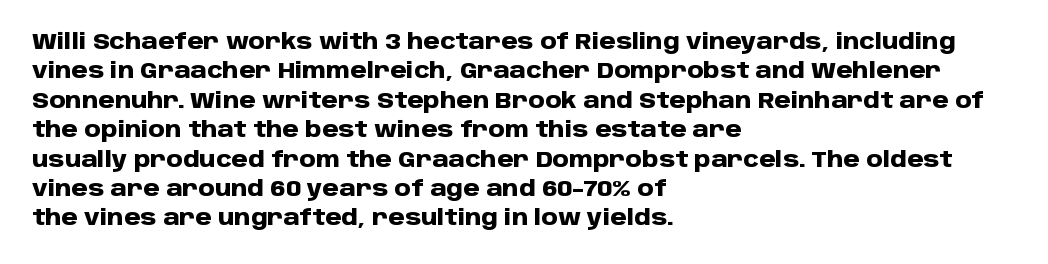
{"italic": "no", "bold": "yes", "underline": "no", "align": "left", "line_spacing": "normal", "line_spacing_ratio": 1.4, "letter_spacing": "normal", "letter_spacing_em": 0.0, "glyph_px": 21}
